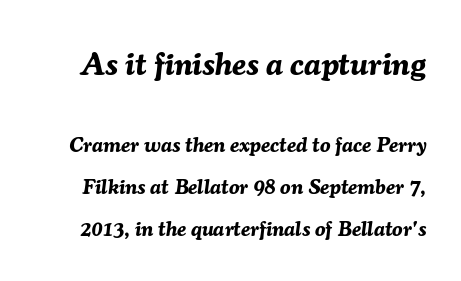
{"italic": "yes", "lean": "right", "slant_degrees": 7, "bold": "yes", "weight": "bold", "width": "normal", "stroke_contrast": "medium", "x_height": "medium", "monospaced": "no", "underline": "no", "line_spacing": "loose", "line_spacing_ratio": 2.01, "letter_spacing": "normal", "letter_spacing_em": 0.0, "larger_block": "first", "size_ratio": 1.52, "glyph_px": 32}
